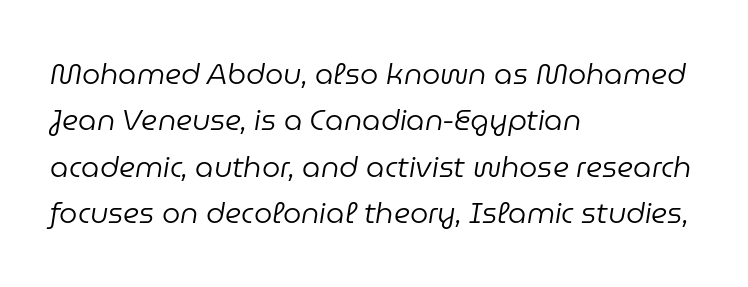
The image shows 29 px regular-weight type, italic (leaning right); set left-aligned, normal line spacing (1.6x), normal letter spacing, not underlined; low stroke contrast and a medium x-height.
